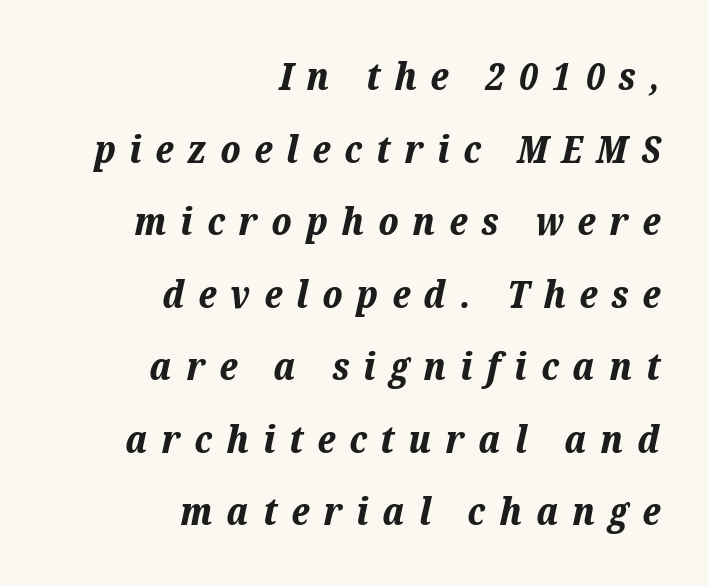
Q: Is the text bold? A: Yes.
Q: Is the text italic (slanted)? A: Yes, it leans right by about 12 degrees.
Q: Is the text underlined? A: No.
Q: How is the paragraph aligned? A: Right-aligned.
Q: Is the spacing between letters normal or unusually wide? A: Unusually wide.
Q: Width (condensed, normal, or wide)? A: Normal.
Q: Stroke contrast? A: Low.
Q: x-height? A: Medium.
Q: Monospaced? A: No.
